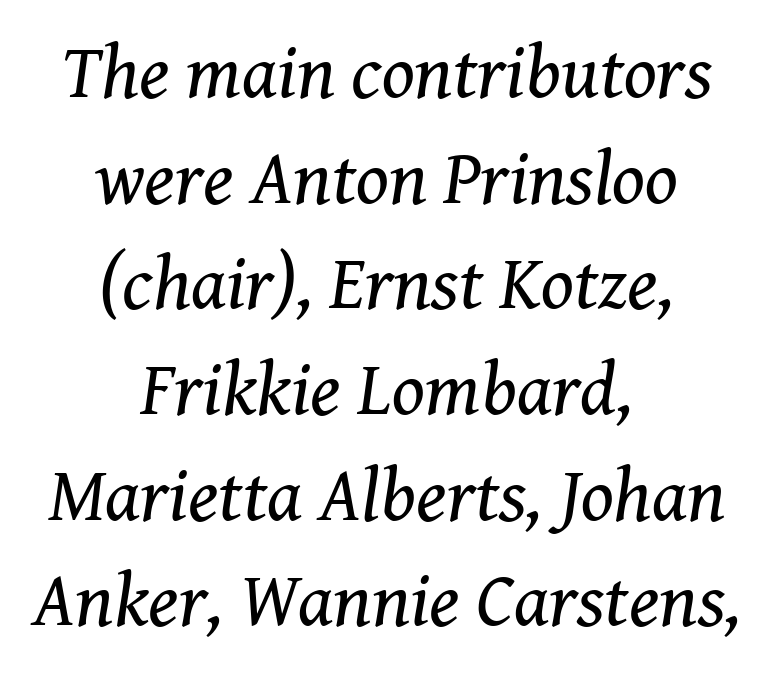
The image shows 76 px regular-weight serif type, italic (leaning right); set centered, normal line spacing (1.39x), normal letter spacing, not underlined; medium stroke contrast and a medium x-height.
